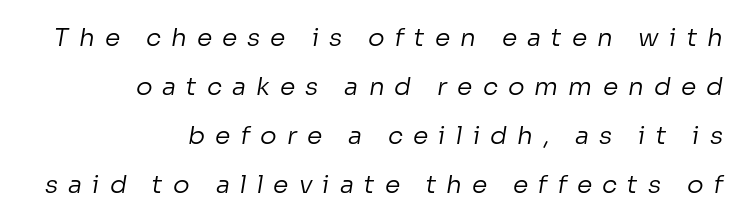
Heft: none added — not bold. The line texture is sparse and dotted thanks to wide tracking. This rendering features lettering with no underline. Line endings align vertically; line beginnings do not. Summary of vertical rhythm: relaxed, with wide interline spacing.
